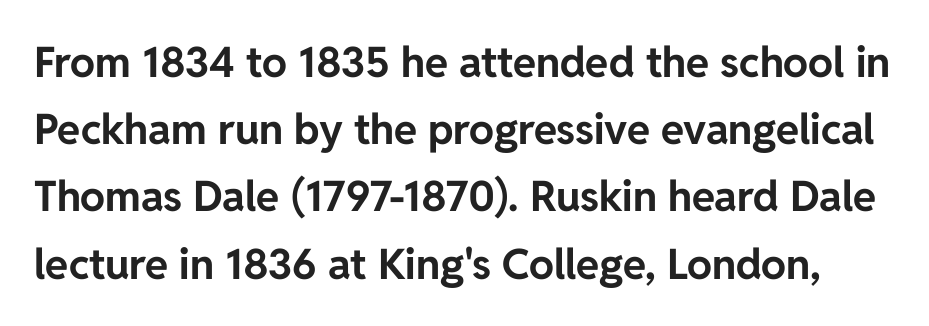
{"serif": "no", "italic": "no", "bold": "yes", "weight": "bold", "width": "normal", "stroke_contrast": "low", "x_height": "medium", "monospaced": "no", "underline": "no", "line_spacing": "normal", "line_spacing_ratio": 1.6, "letter_spacing": "normal", "letter_spacing_em": 0.0, "glyph_px": 42}
